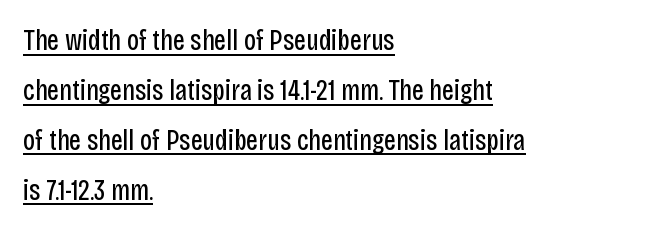
{"serif": "no", "italic": "no", "bold": "no", "weight": "regular", "width": "condensed", "stroke_contrast": "low", "x_height": "large", "monospaced": "no", "underline": "yes", "align": "left", "line_spacing_ratio": 1.72, "letter_spacing": "normal", "letter_spacing_em": 0.0, "glyph_px": 29}
